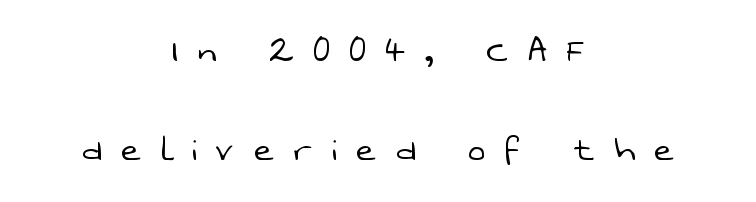
{"serif": "no", "bold": "no", "weight": "light", "width": "normal", "stroke_contrast": "low", "x_height": "medium", "monospaced": "no", "underline": "no", "align": "center", "line_spacing": "loose", "line_spacing_ratio": 2.41, "letter_spacing": "wide", "letter_spacing_em": 0.49, "glyph_px": 41}
